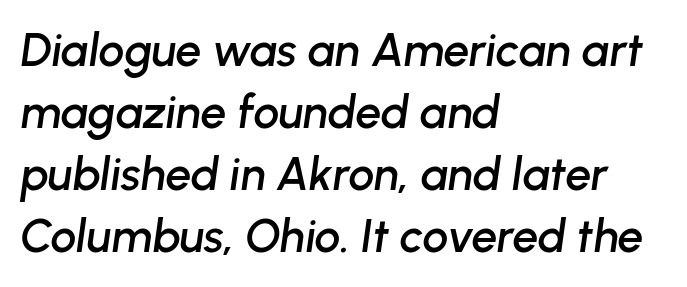
Q: Is the text italic (slanted)? A: Yes, it leans right by about 8 degrees.
Q: Is the text underlined? A: No.
Q: How is the paragraph aligned? A: Left-aligned.
Q: Is the spacing between letters normal or unusually wide? A: Normal.
Q: Is the spacing between lines tight, normal or loose? A: Normal.
Q: Width (condensed, normal, or wide)? A: Normal.
Q: Stroke contrast? A: Low.
Q: x-height? A: Medium.
Q: Monospaced? A: No.
